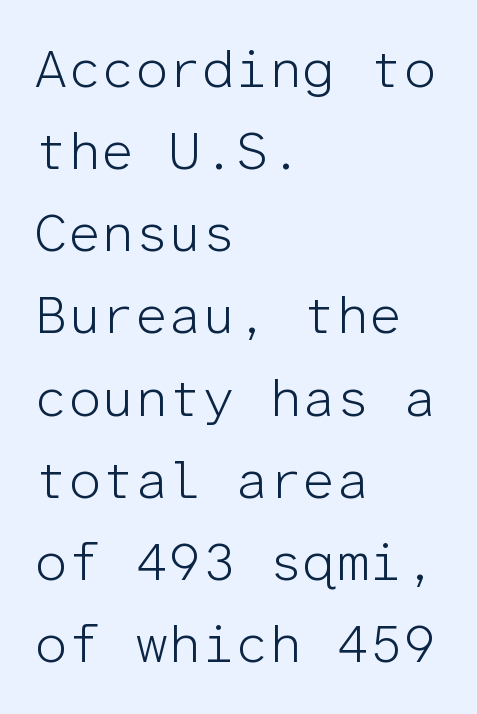
Q: Is the text bold? A: No.
Q: Is the text italic (slanted)? A: No, it is upright.
Q: Is the typeface a serif or a sans-serif typeface? A: Sans-serif.
Q: Is the text underlined? A: No.
Q: How is the paragraph aligned? A: Left-aligned.
Q: Is the spacing between letters normal or unusually wide? A: Normal.
Q: Is the spacing between lines tight, normal or loose? A: Normal.
Q: Width (condensed, normal, or wide)? A: Normal.
Q: Stroke contrast? A: Low.
Q: x-height? A: Medium.
Q: Monospaced? A: Yes.
